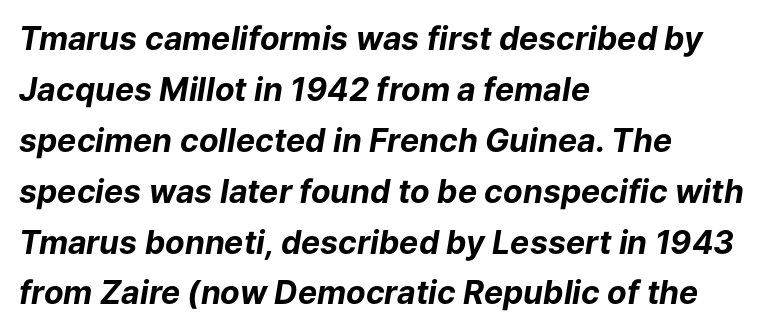
As a designer I'd log this as weight 700, bold. Default kerning and tracking; the words read as compact shapes. If you measured baseline to baseline, you'd find a middling distance. The rag falls on the right side of this text block. Anything drawn beneath the words? Only blank space. Character widths vary here, with narrow letters taking less room than wide ones.
